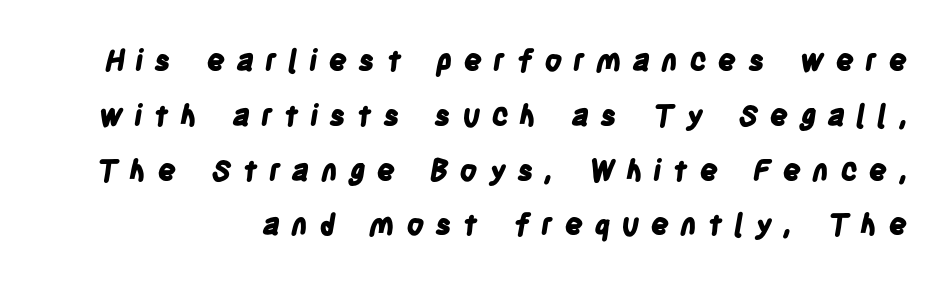
The image shows 29 px bold, condensed sans-serif type; set right-aligned, line spacing 1.89x, unusually wide letter spacing (+0.38 em), not underlined; low stroke contrast and a large x-height.
